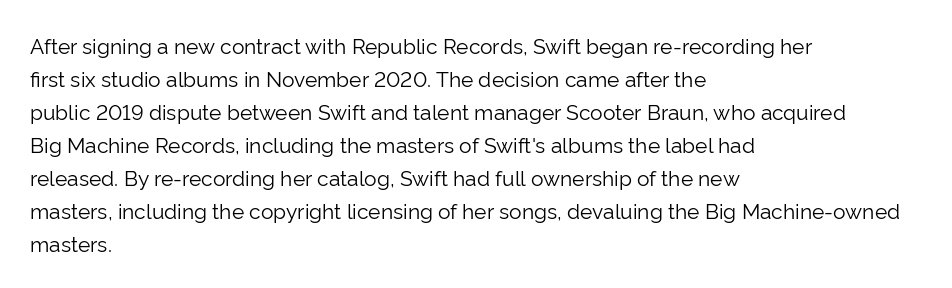
The image shows 21 px text type, upright; set left-aligned, normal line spacing (1.57x), normal letter spacing, not underlined.
